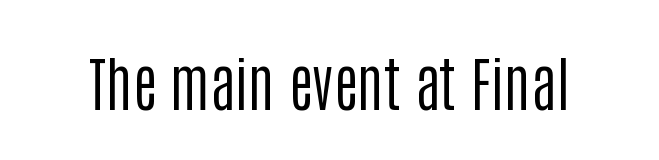
You could not count columns in this text — the font is proportionally spaced. Serif or sans? Sans — the stroke terminals are bare. Honestly, there is no underline to notice here at all. Stroke thickness stays within the range of a standard reading face or lighter. Rendered with straight, roman letterforms. Tracking value appears to be zero — textbook default spacing.
